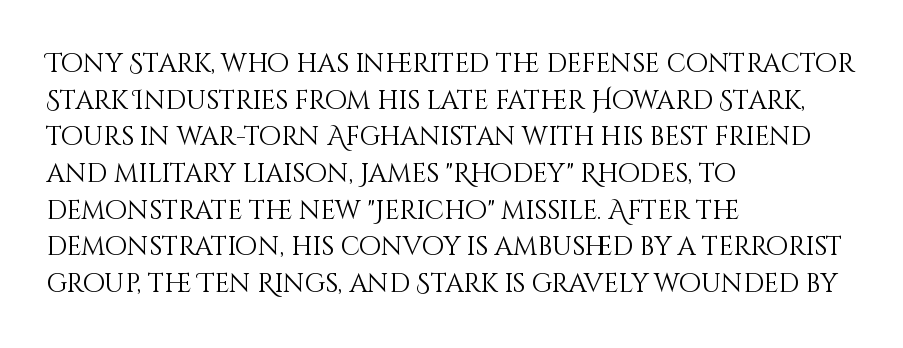
In CSS terms this would be text-align: left. The words here are not underlined. The font is comparable to plain body text, perhaps lighter. Every character sits straight up, as roman type does. The vertical gap from one line to the next is medium. Compared with typical body copy, the letter spacing here is the same.
